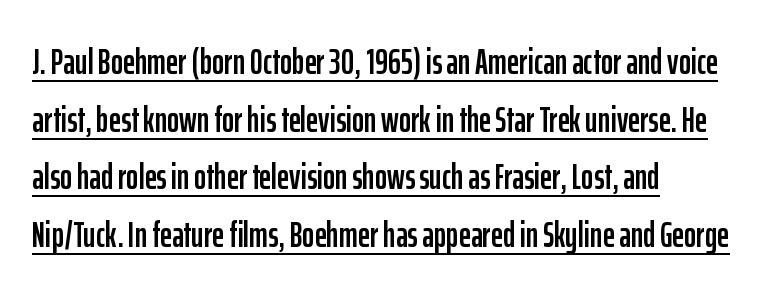
{"serif": "no", "italic": "no", "width": "condensed", "stroke_contrast": "low", "x_height": "medium", "monospaced": "no", "underline": "yes", "align": "left", "line_spacing": "normal", "line_spacing_ratio": 1.56, "letter_spacing": "normal", "letter_spacing_em": 0.0, "glyph_px": 37}
